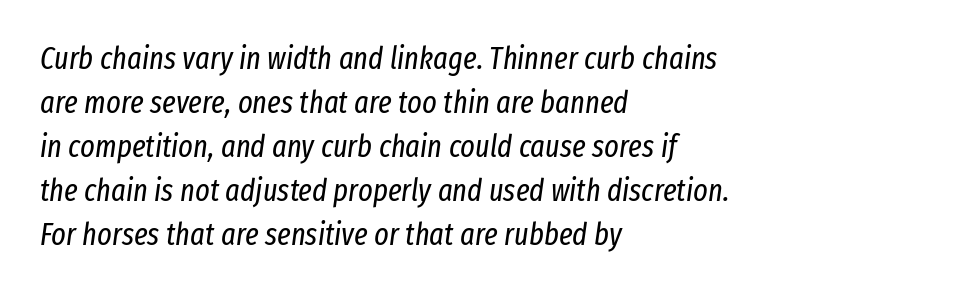
{"italic": "yes", "lean": "right", "slant_degrees": 8, "bold": "no", "weight": "regular", "width": "condensed", "stroke_contrast": "low", "x_height": "medium", "monospaced": "no", "underline": "no", "align": "left", "line_spacing": "normal", "line_spacing_ratio": 1.42, "letter_spacing": "normal", "letter_spacing_em": 0.0, "glyph_px": 31}
